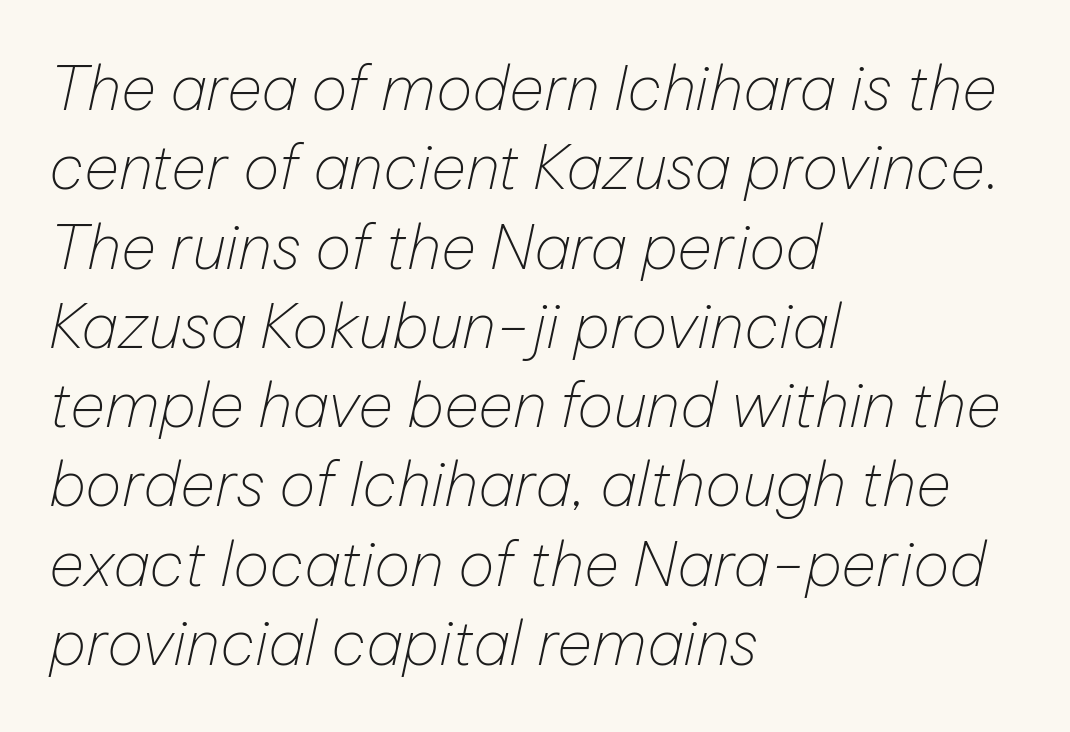
The image shows 61 px thin type, italic (leaning right); set left-aligned, normal line spacing (1.3x), normal letter spacing, not underlined; low stroke contrast and a medium x-height.
